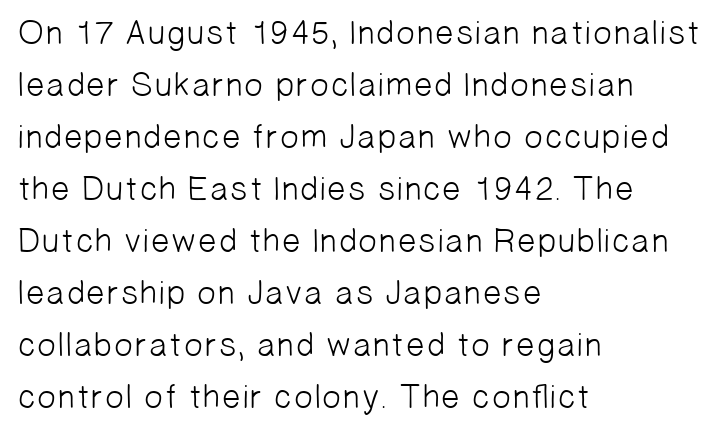
The image shows 34 px light sans-serif type; set left-aligned, normal line spacing (1.53x), normal letter spacing, not underlined; low stroke contrast and a medium x-height.
